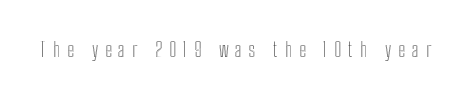
{"italic": "no", "underline": "no", "letter_spacing": "wide", "letter_spacing_em": 0.34, "glyph_px": 20}
